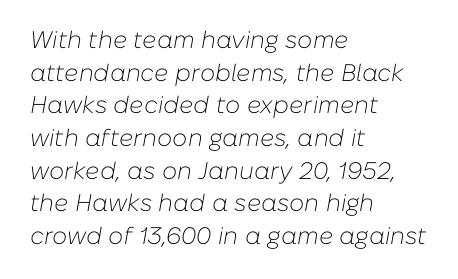
The image shows 24 px text type, italic (leaning right); set left-aligned, normal line spacing (1.36x), normal letter spacing, not underlined.
